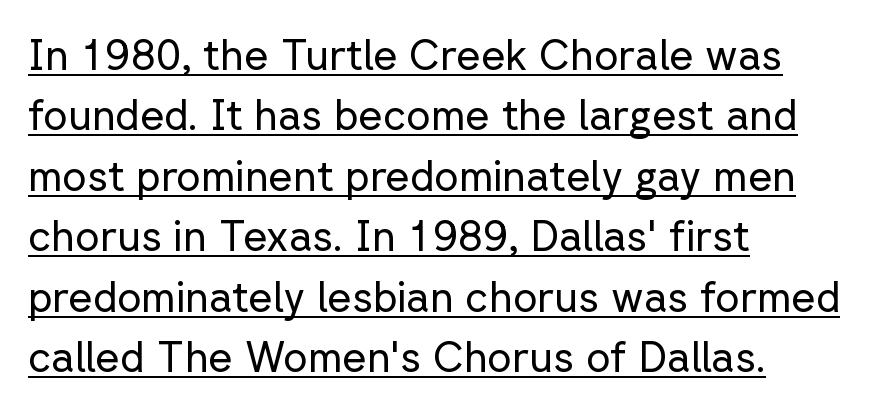
The image shows 42 px regular-weight sans-serif type, upright; set left-aligned, normal line spacing (1.44x), normal letter spacing, underlined; low stroke contrast and a medium x-height.
